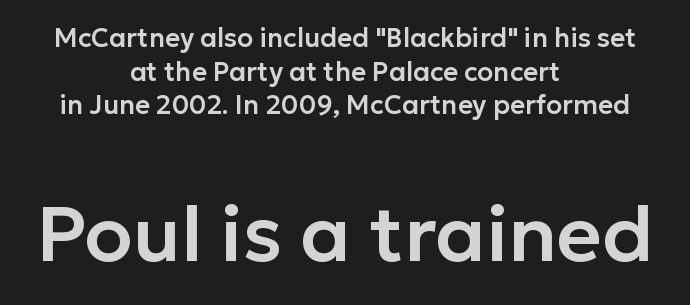
{"serif": "no", "italic": "no", "width": "normal", "stroke_contrast": "low", "x_height": "medium", "monospaced": "no", "underline": "no", "align": "center", "line_spacing": "normal", "line_spacing_ratio": 1.29, "letter_spacing": "normal", "letter_spacing_em": 0.0, "larger_block": "second", "size_ratio": 3.0, "glyph_px": 78}
